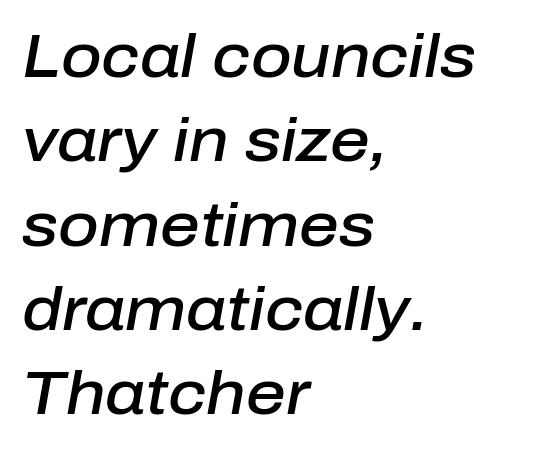
{"italic": "yes", "lean": "right", "slant_degrees": 10, "bold": "semi", "weight": "semibold", "width": "normal", "stroke_contrast": "low", "x_height": "medium", "monospaced": "no", "underline": "no", "align": "left", "line_spacing": "normal", "line_spacing_ratio": 1.36, "letter_spacing": "normal", "letter_spacing_em": 0.0, "glyph_px": 62}
